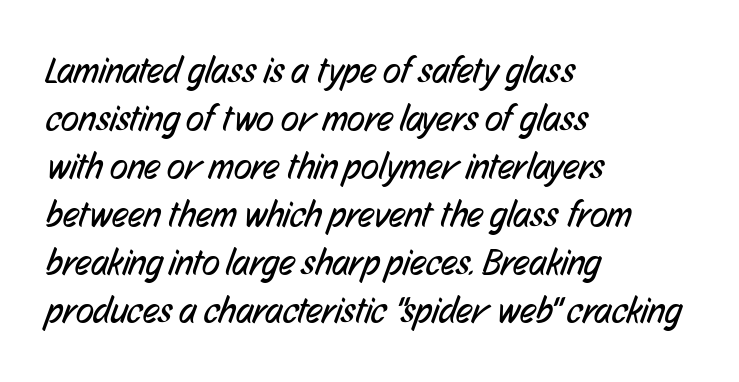
Weight: regular or lighter. Each letter keeps its own natural width here, so spacing adapts to shape. Does the copy run flush right? No — it runs flush left. The typeface chosen for these lines omits serifs. Clear beneath every line of the passage. The passage shown has conventional tracking throughout.
